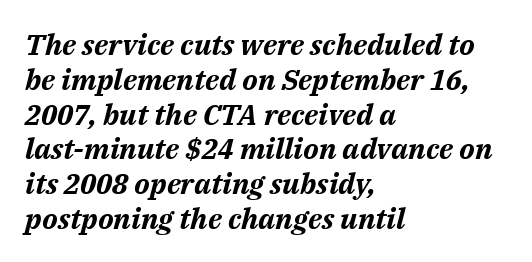
{"italic": "yes", "lean": "right", "slant_degrees": 14, "bold": "yes", "weight": "bold", "width": "normal", "stroke_contrast": "medium", "x_height": "medium", "monospaced": "no", "underline": "no", "align": "left", "line_spacing_ratio": 1.2, "letter_spacing": "normal", "letter_spacing_em": 0.0, "glyph_px": 29}
